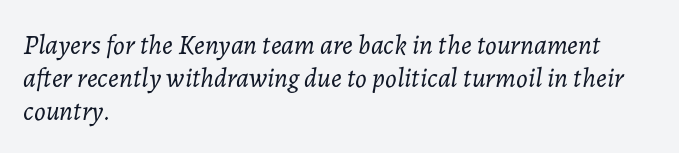
{"italic": "yes", "lean": "right", "slant_degrees": 7, "bold": "no", "underline": "no", "align": "left", "line_spacing_ratio": 1.23, "letter_spacing": "normal", "letter_spacing_em": 0.0, "glyph_px": 27}
